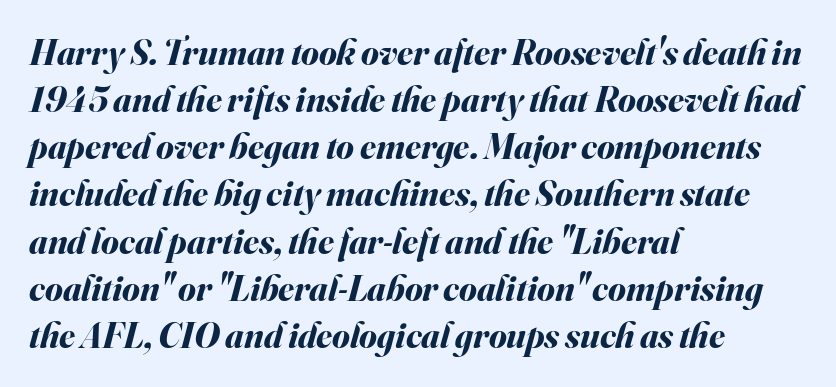
Q: Is the text bold? A: Yes.
Q: Is the text italic (slanted)? A: Yes, it leans right by about 16 degrees.
Q: Is the text underlined? A: No.
Q: How is the paragraph aligned? A: Left-aligned.
Q: Is the spacing between letters normal or unusually wide? A: Normal.
Q: Is the spacing between lines tight, normal or loose? A: Normal.
Q: Width (condensed, normal, or wide)? A: Normal.
Q: Stroke contrast? A: Medium.
Q: x-height? A: Small.
Q: Monospaced? A: No.
